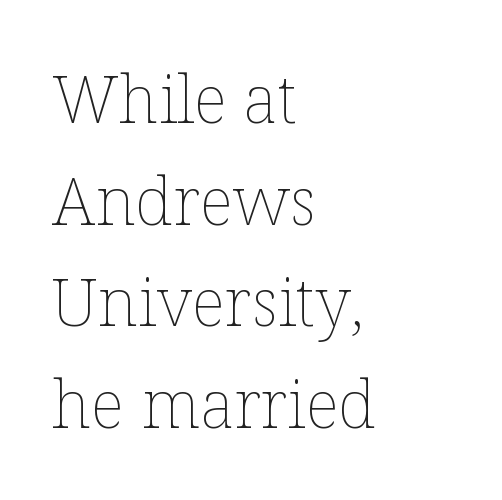
{"italic": "no", "bold": "no", "weight": "thin", "width": "normal", "stroke_contrast": "low", "x_height": "medium", "monospaced": "no", "underline": "no", "align": "left", "line_spacing": "normal", "line_spacing_ratio": 1.54, "letter_spacing": "normal", "letter_spacing_em": 0.0, "glyph_px": 66}
